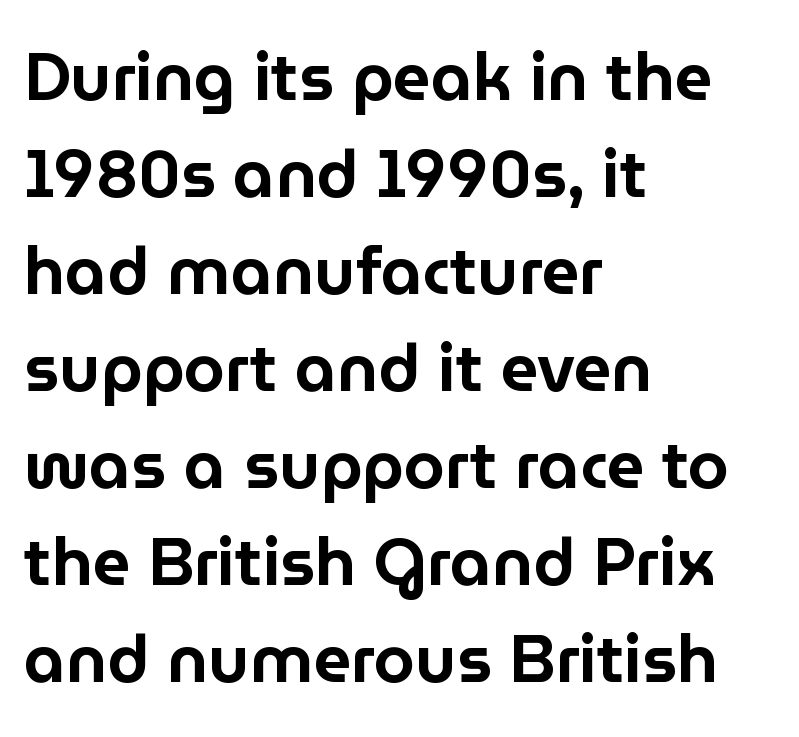
The horizontal fit of the characters is conventional and even. Horizontal bands of white between lines are of average thickness. Compared with a centered layout, this one pins lines to the left instead. I'd call this a sans setting — the letters go barefoot. Proportional: the letters do not fall into vertical columns. The letters stand straight up with perfectly vertical stems.
